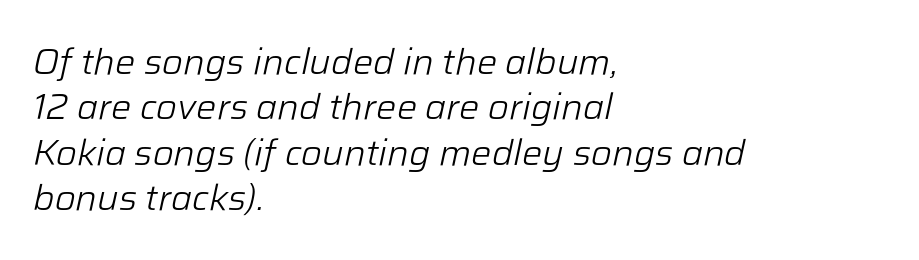
The passage shown has conventional tracking throughout. Compared with ordinary roman type, these characters are visibly tilted. This sample has the flowing, uneven cadence of proportional lettering. A classic flush-left, rag-right setting is used for this passage.
